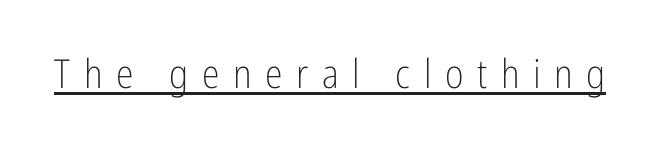
The image shows 40 px light, condensed sans-serif type, upright; set unusually wide letter spacing (+0.34 em), underlined; low stroke contrast and a medium x-height.
